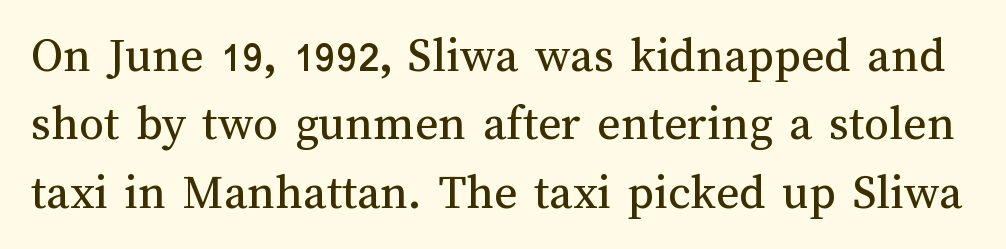
The image shows 50 px regular-weight type, upright; set normal line spacing (1.37x), normal letter spacing, not underlined; medium stroke contrast and a medium x-height.
